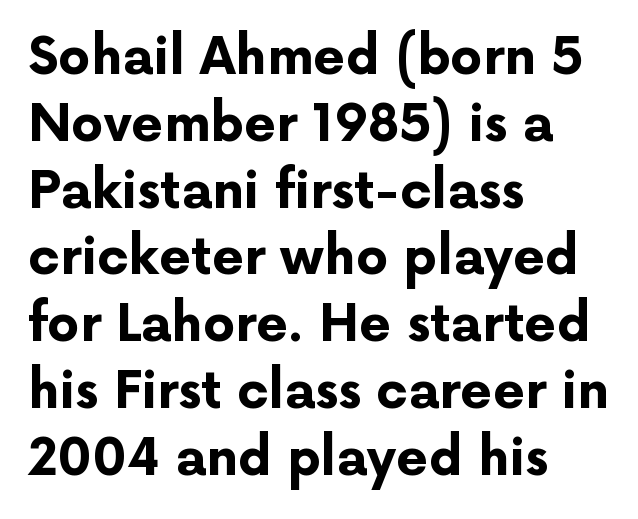
{"serif": "no", "italic": "no", "bold": "yes", "weight": "bold", "width": "normal", "stroke_contrast": "low", "x_height": "medium", "monospaced": "no", "underline": "no", "align": "left", "line_spacing": "normal", "line_spacing_ratio": 1.31, "letter_spacing": "normal", "letter_spacing_em": 0.0, "glyph_px": 51}
